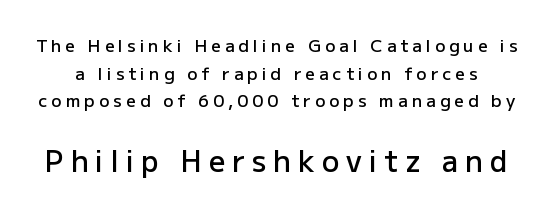
Quick note: underline off. Visually, the bottom section dominates because its glyphs are scaled up. Nope, no serifs anywhere on these letters. Typesetter's note: demi weight, one step under bold. Each letter keeps its own natural width here, so spacing adapts to shape. The passage shown stacks its lines at a standard gap.
